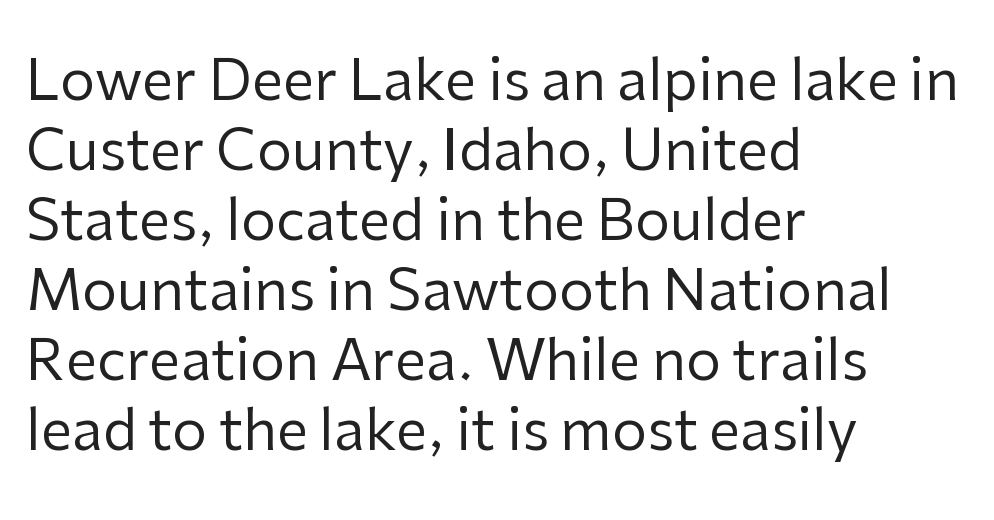
A typesetter would call this proportional, since set widths differ per character. A normal amount of white space separates one row of letters from the next. The glyphs are unaccompanied by any horizontal stroke below them. The font is comparable to plain body text, perhaps lighter. The letters carry no serifs — their stems end cleanly without finishing strokes.
